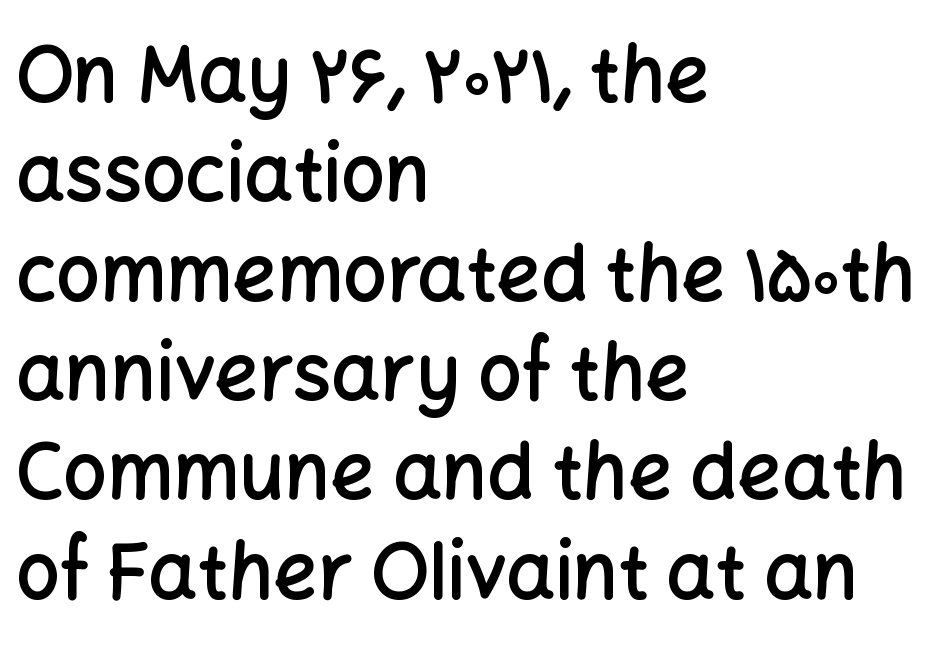
Q: Is the text bold? A: Semi-bold.
Q: Is the text italic (slanted)? A: No, it is upright.
Q: Is the typeface a serif or a sans-serif typeface? A: Sans-serif.
Q: Is the text underlined? A: No.
Q: How is the paragraph aligned? A: Left-aligned.
Q: Is the spacing between letters normal or unusually wide? A: Normal.
Q: Is the spacing between lines tight, normal or loose? A: Normal.
Q: Width (condensed, normal, or wide)? A: Normal.
Q: Stroke contrast? A: Low.
Q: x-height? A: Medium.
Q: Monospaced? A: No.
